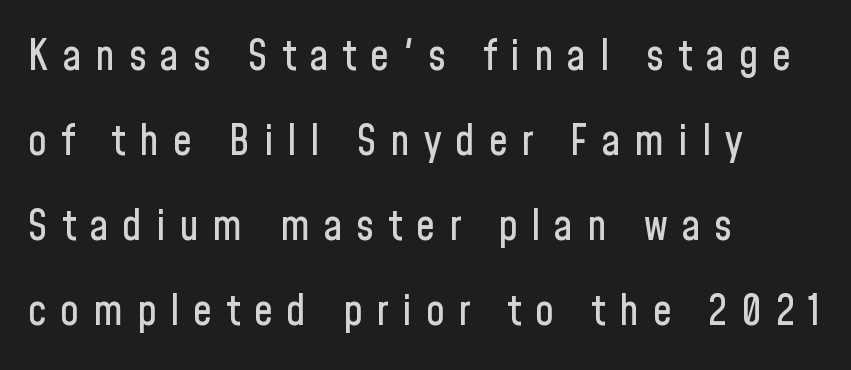
{"serif": "no", "italic": "no", "width": "condensed", "stroke_contrast": "low", "x_height": "medium", "monospaced": "no", "underline": "no", "align": "left", "line_spacing": "loose", "line_spacing_ratio": 2.02, "letter_spacing": "wide", "letter_spacing_em": 0.33, "glyph_px": 42}
